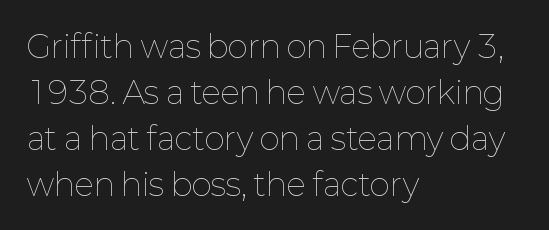
{"italic": "no", "bold": "no", "weight": "thin", "width": "normal", "stroke_contrast": "low", "x_height": "medium", "monospaced": "no", "underline": "no", "align": "left", "line_spacing": "normal", "line_spacing_ratio": 1.48, "letter_spacing": "normal", "letter_spacing_em": 0.0, "glyph_px": 31}
